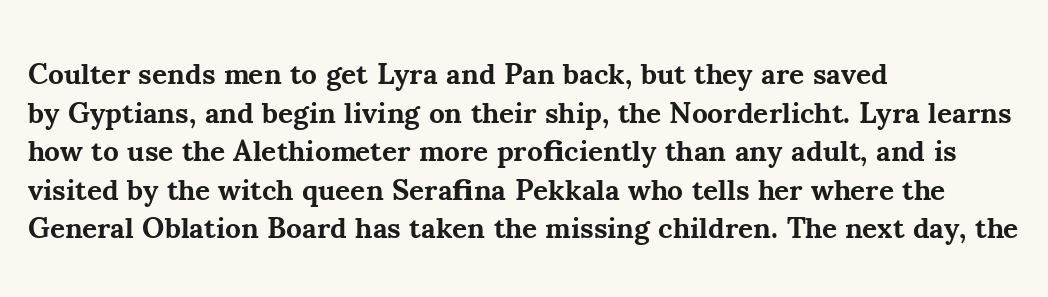
Normally led — the rows are evenly, conventionally spaced. The typesetter chose a ragged-right arrangement here. The rendering uses natural spacing where letterforms have individual widths. The rendering shows small feet on the letterforms — a serif design. This is heavy type, rendered in bold. Check the space under the baseline: it is left empty.
